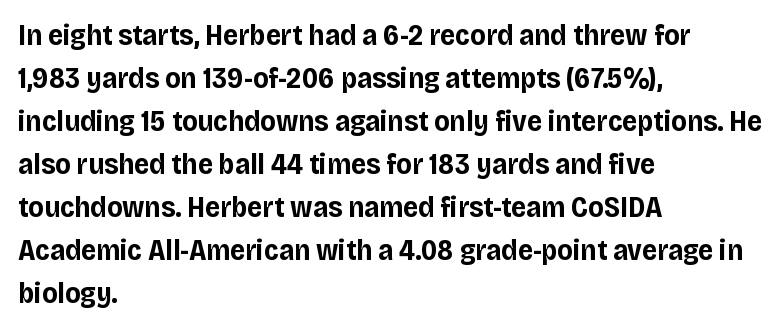
Q: Is the text bold? A: Yes.
Q: Is the text italic (slanted)? A: No, it is upright.
Q: Is the typeface a serif or a sans-serif typeface? A: Sans-serif.
Q: Is the text underlined? A: No.
Q: How is the paragraph aligned? A: Left-aligned.
Q: Is the spacing between letters normal or unusually wide? A: Normal.
Q: Is the spacing between lines tight, normal or loose? A: Normal.
Q: Width (condensed, normal, or wide)? A: Normal.
Q: Stroke contrast? A: Low.
Q: x-height? A: Large.
Q: Monospaced? A: No.
